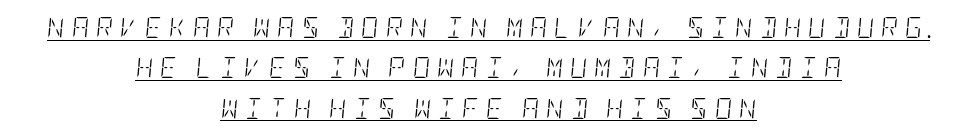
Q: Is the text bold? A: No.
Q: Is the text italic (slanted)? A: Yes, it leans right by about 5 degrees.
Q: Is the text underlined? A: Yes.
Q: How is the paragraph aligned? A: Centered.
Q: Is the spacing between letters normal or unusually wide? A: Unusually wide.
Q: Is the spacing between lines tight, normal or loose? A: Loose.
